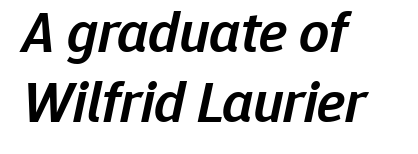
An italicized treatment has been applied to the whole sample. Each letter keeps its own natural width here, so spacing adapts to shape. Teacher's note: observe the even left margin — that is flush-left alignment. The foot of each line stays bare and open.
